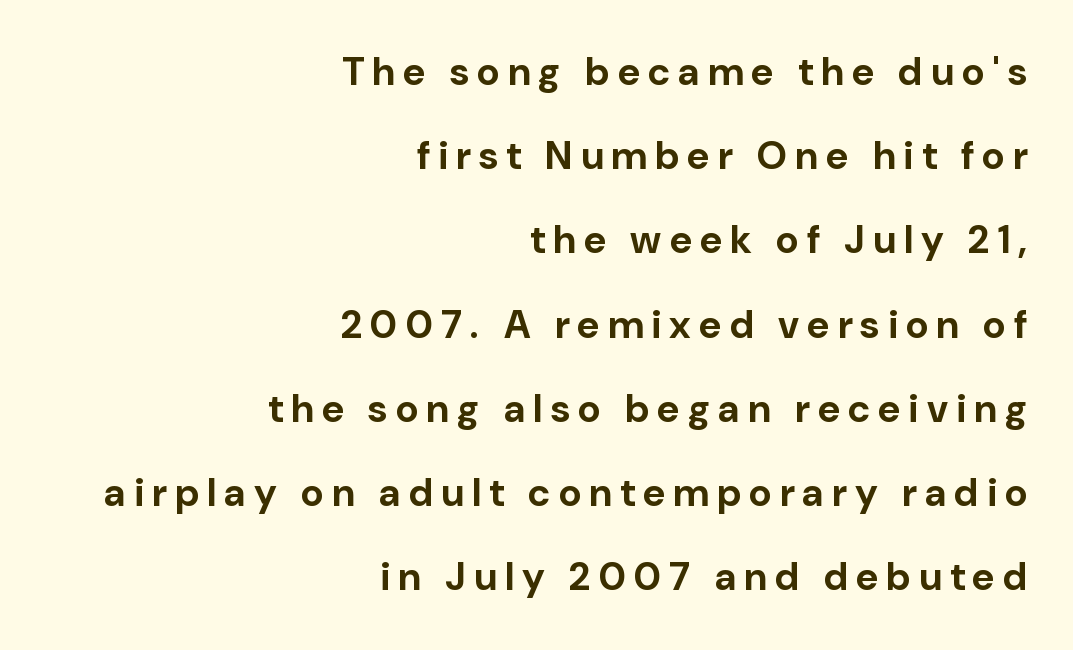
The image shows 39 px bold sans-serif type, upright; set right-aligned, loose line spacing (2.16x), unusually wide letter spacing (+0.21 em), not underlined; low stroke contrast and a medium x-height.
